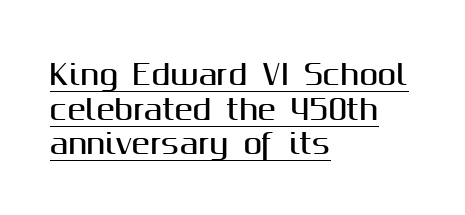
The typesetter chose a ragged-right arrangement here. The letters carry no serifs — their stems end cleanly without finishing strokes. No italicization has been applied; the sample stays upright. The rendered words wear a rule along their underside. Tracking here is standard; glyphs follow each other at the usual distance.
